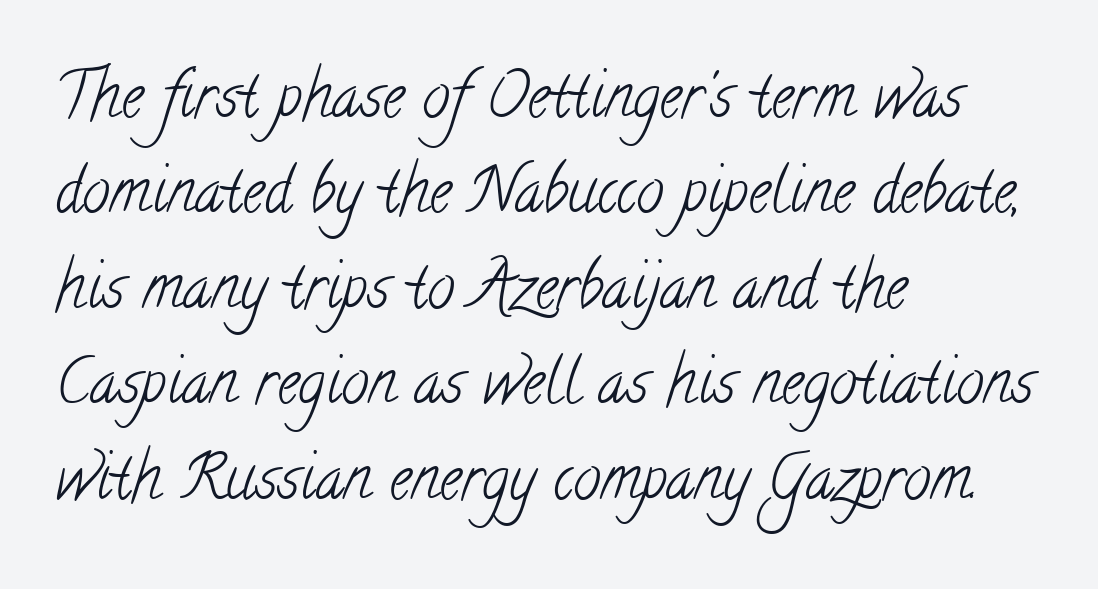
Where is the straight margin? On the left. This sample has the flowing, uneven cadence of proportional lettering. Letters have the restrained weight of plain body copy at most. Quick note: underline off. The letterforms sit shoulder to shoulder at normal distance. Is there much room between lines? A standard amount, neither cramped nor airy.
